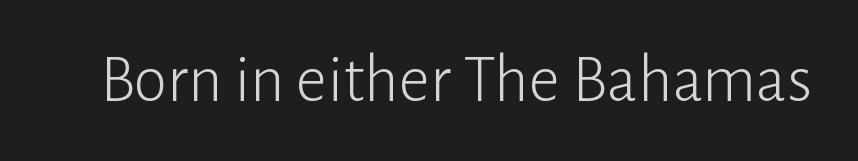
{"serif": "no", "italic": "no", "bold": "no", "weight": "light", "width": "normal", "stroke_contrast": "low", "x_height": "medium", "monospaced": "no", "underline": "no", "letter_spacing": "normal", "letter_spacing_em": 0.0, "glyph_px": 68}
